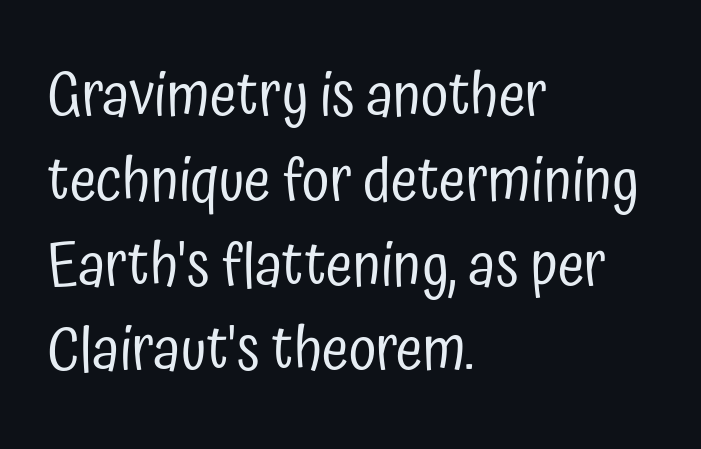
{"serif": "no", "italic": "no", "bold": "no", "weight": "regular", "width": "condensed", "stroke_contrast": "low", "x_height": "medium", "monospaced": "no", "underline": "no", "align": "left", "line_spacing": "normal", "line_spacing_ratio": 1.39, "letter_spacing": "normal", "letter_spacing_em": 0.0, "glyph_px": 61}
